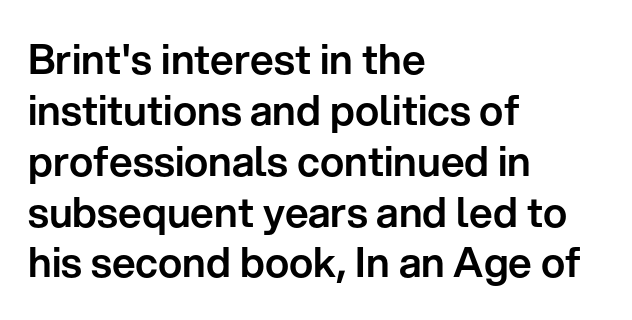
Just letters on the line, the space beneath them empty. A student would call this left alignment; a typographer would say flush left, rag right. Varying glyph widths throughout — classic text-font behaviour. Honestly, the letter spacing is just normal — you wouldn't notice it. The lettering stays uniformly vertical, giving the passage a roman look.
